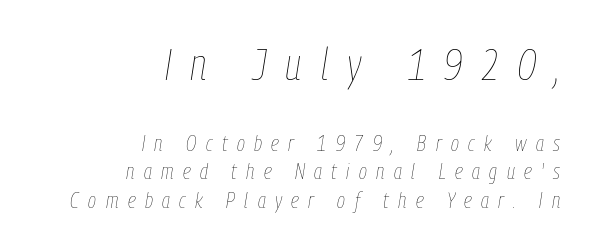
Q: Is the text bold? A: No.
Q: Is the text italic (slanted)? A: Yes, it leans right by about 9 degrees.
Q: Is the text underlined? A: No.
Q: How is the paragraph aligned? A: Right-aligned.
Q: Is the spacing between letters normal or unusually wide? A: Unusually wide.
Q: Is the spacing between lines tight, normal or loose? A: Normal.
Q: Which block of text is set in a larger size, the first (top) or the second (bottom)? A: The first (top) one.
Q: Width (condensed, normal, or wide)? A: Condensed.
Q: Stroke contrast? A: Low.
Q: x-height? A: Medium.
Q: Monospaced? A: No.
